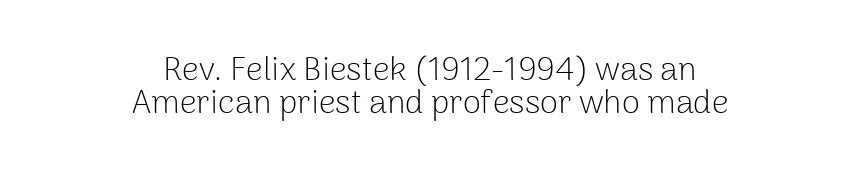
{"serif": "no", "italic": "no", "bold": "no", "weight": "light", "width": "normal", "stroke_contrast": "low", "x_height": "medium", "monospaced": "no", "underline": "no", "align": "center", "line_spacing": "tight", "line_spacing_ratio": 0.99, "letter_spacing": "normal", "letter_spacing_em": 0.0, "glyph_px": 33}
